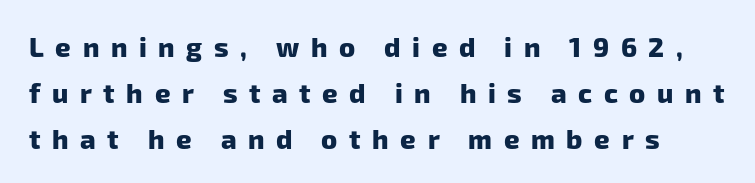
{"bold": "yes", "underline": "no", "line_spacing": "normal", "line_spacing_ratio": 1.7, "letter_spacing": "wide", "letter_spacing_em": 0.43, "glyph_px": 27}
